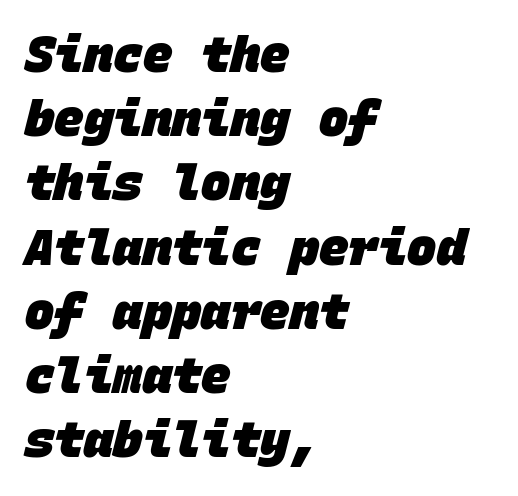
The image shows 49 px heavy sans-serif type, monospaced; set left-aligned, normal line spacing (1.31x), normal letter spacing, not underlined; low stroke contrast and a large x-height.
